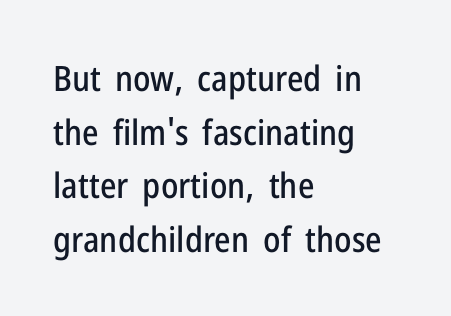
{"serif": "no", "italic": "no", "width": "condensed", "stroke_contrast": "low", "x_height": "medium", "monospaced": "no", "underline": "no", "align": "left", "line_spacing": "normal", "line_spacing_ratio": 1.53, "letter_spacing": "normal", "letter_spacing_em": 0.0, "glyph_px": 35}
